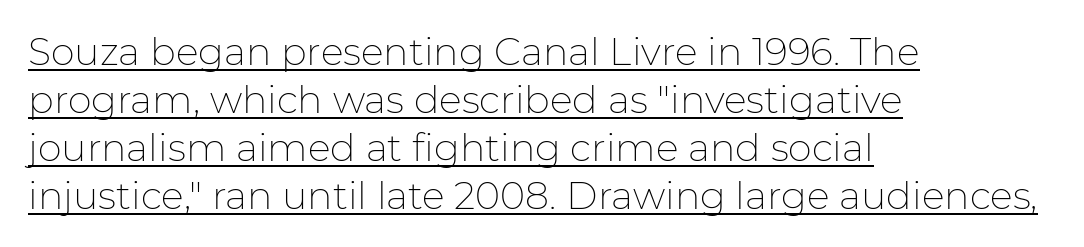
{"serif": "no", "italic": "no", "bold": "no", "weight": "thin", "width": "normal", "stroke_contrast": "low", "x_height": "medium", "monospaced": "no", "underline": "yes", "align": "left", "line_spacing": "normal", "line_spacing_ratio": 1.26, "letter_spacing": "normal", "letter_spacing_em": 0.0, "glyph_px": 38}
